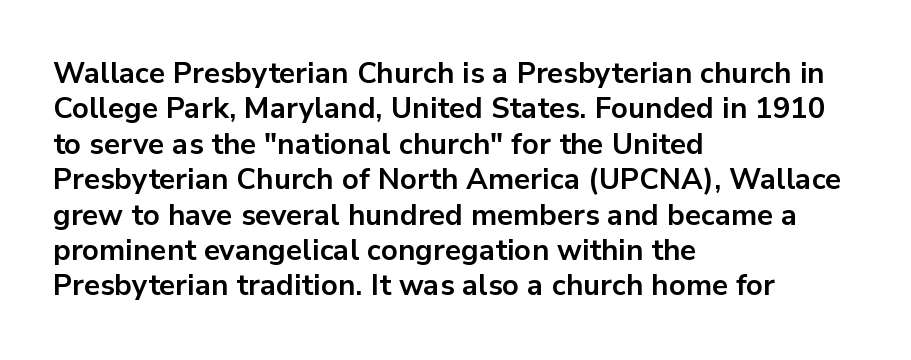
{"serif": "no", "italic": "no", "bold": "yes", "weight": "bold", "width": "normal", "stroke_contrast": "low", "x_height": "medium", "monospaced": "no", "underline": "no", "align": "left", "line_spacing_ratio": 1.22, "letter_spacing": "normal", "letter_spacing_em": 0.0, "glyph_px": 29}
